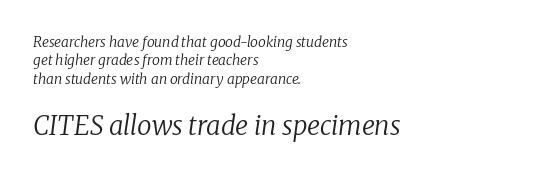
The image shows 26 px text type, italic (leaning right); set left-aligned, normal line spacing (1.31x), normal letter spacing, not underlined; the second (bottom) block is 1.86x larger.
